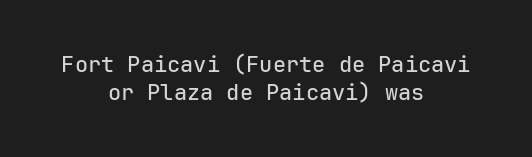
Q: Is the text italic (slanted)? A: No, it is upright.
Q: Is the text underlined? A: No.
Q: How is the paragraph aligned? A: Centered.
Q: Is the spacing between letters normal or unusually wide? A: Normal.
Q: Is the spacing between lines tight, normal or loose? A: Normal.
